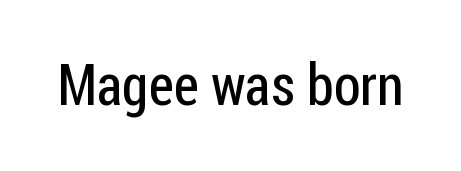
The image shows 57 px regular-weight, condensed sans-serif type, upright; set normal letter spacing, not underlined; low stroke contrast and a medium x-height.
